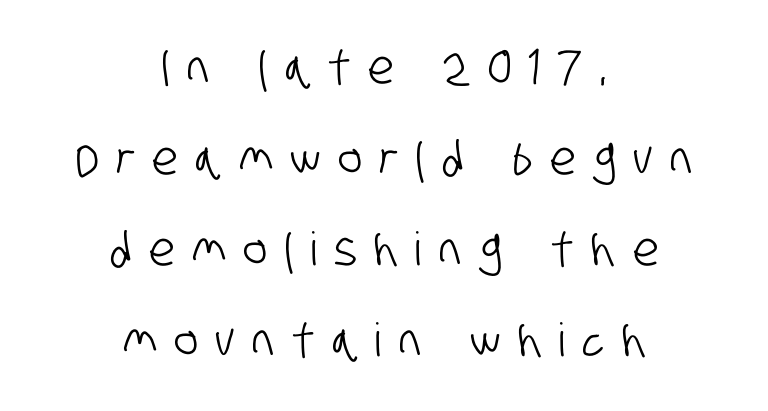
{"serif": "no", "width": "condensed", "stroke_contrast": "low", "x_height": "large", "monospaced": "no", "underline": "no", "align": "center", "line_spacing": "loose", "line_spacing_ratio": 1.98, "letter_spacing": "wide", "letter_spacing_em": 0.38, "glyph_px": 46}
